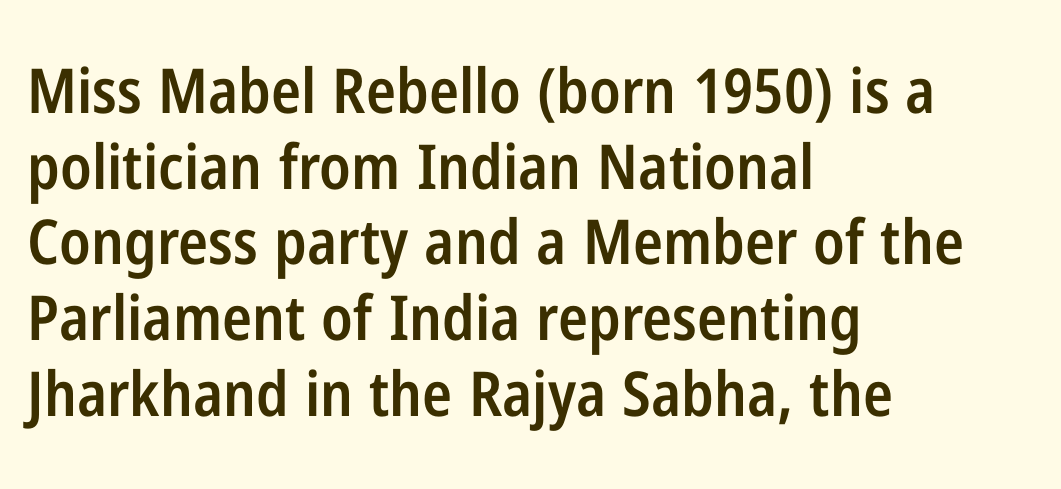
{"serif": "no", "italic": "no", "bold": "semi", "weight": "semibold", "width": "condensed", "stroke_contrast": "low", "x_height": "medium", "monospaced": "no", "underline": "no", "align": "left", "line_spacing_ratio": 1.22, "letter_spacing": "normal", "letter_spacing_em": 0.0, "glyph_px": 62}
